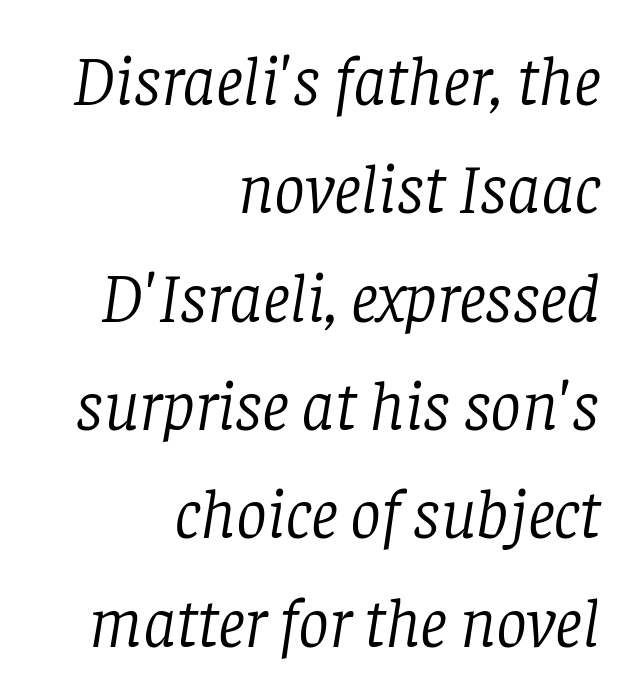
The image shows 69 px light serif type, italic (leaning right); set right-aligned, normal line spacing (1.57x), normal letter spacing, not underlined; low stroke contrast and a large x-height.
